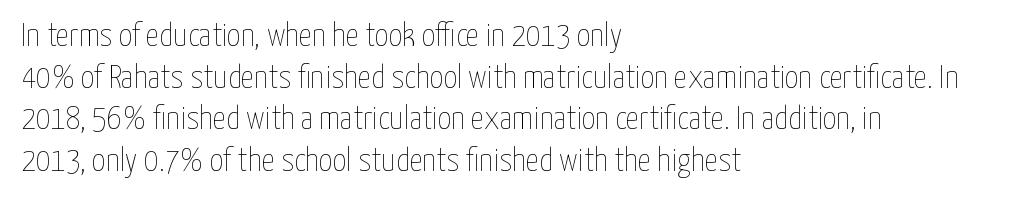
Q: Is the text bold? A: No.
Q: Is the text italic (slanted)? A: No, it is upright.
Q: Is the text underlined? A: No.
Q: How is the paragraph aligned? A: Left-aligned.
Q: Is the spacing between letters normal or unusually wide? A: Normal.
Q: Is the spacing between lines tight, normal or loose? A: Normal.
Q: Width (condensed, normal, or wide)? A: Condensed.
Q: Stroke contrast? A: Low.
Q: x-height? A: Medium.
Q: Monospaced? A: No.
